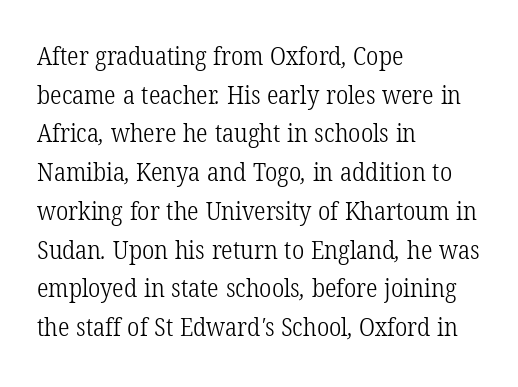
The image shows 26 px text type; set left-aligned, normal line spacing (1.49x), normal letter spacing, not underlined.
